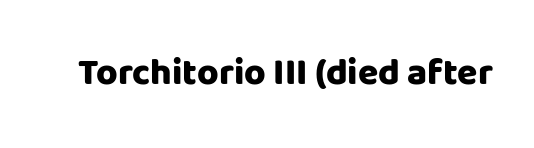
{"serif": "no", "italic": "no", "bold": "yes", "weight": "heavy", "width": "normal", "stroke_contrast": "low", "x_height": "large", "monospaced": "no", "underline": "no", "letter_spacing": "normal", "letter_spacing_em": 0.0, "glyph_px": 37}
